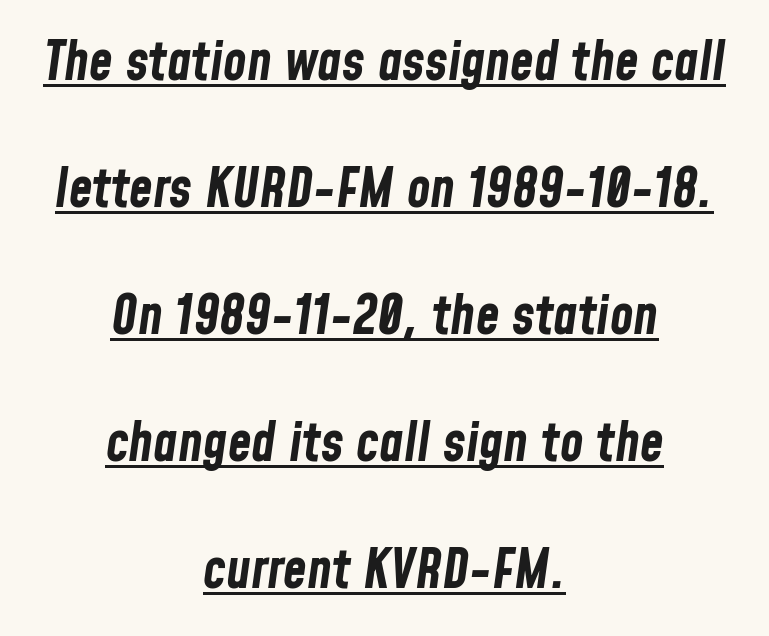
Think of a printed novel: that variable character pitch is what you see here. Characters are canted at an angle relative to the baseline's perpendicular. Inter-character spacing is left at the font's built-in metrics. A rule runs beneath these lines of type. In CSS terms this would be text-align: center. Whoever set this chose breathing room over compactness in the vertical rhythm.
